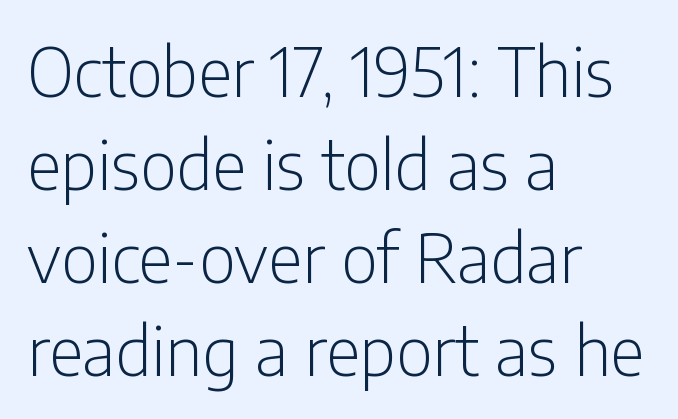
The image shows 67 px light, condensed sans-serif type, upright; set left-aligned, normal line spacing (1.39x), normal letter spacing, not underlined; low stroke contrast and a medium x-height.
